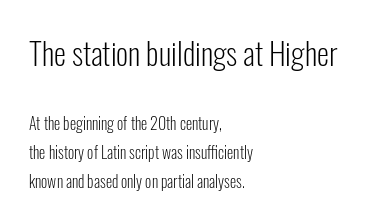
{"serif": "no", "italic": "no", "bold": "no", "weight": "light", "width": "condensed", "stroke_contrast": "low", "x_height": "medium", "monospaced": "no", "underline": "no", "align": "left", "line_spacing_ratio": 1.81, "letter_spacing": "normal", "letter_spacing_em": 0.0, "larger_block": "first", "size_ratio": 1.94, "glyph_px": 31}
